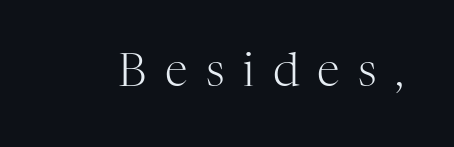
Q: Is the text bold? A: No.
Q: Is the text italic (slanted)? A: No, it is upright.
Q: Is the typeface a serif or a sans-serif typeface? A: Serif.
Q: Is the text underlined? A: No.
Q: Is the spacing between letters normal or unusually wide? A: Unusually wide.
Q: Width (condensed, normal, or wide)? A: Normal.
Q: Stroke contrast? A: High.
Q: x-height? A: Medium.
Q: Monospaced? A: No.
